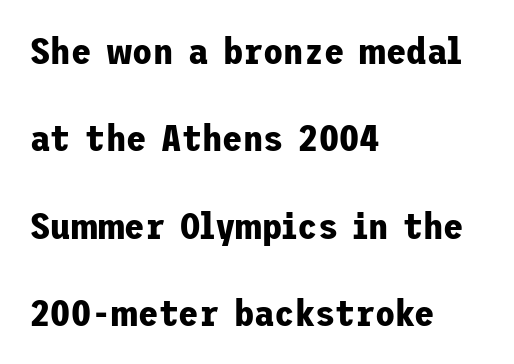
Q: Is the text bold? A: Yes.
Q: Is the text italic (slanted)? A: No, it is upright.
Q: Is the typeface a serif or a sans-serif typeface? A: Sans-serif.
Q: Is the text underlined? A: No.
Q: How is the paragraph aligned? A: Left-aligned.
Q: Is the spacing between letters normal or unusually wide? A: Normal.
Q: Is the spacing between lines tight, normal or loose? A: Loose.
Q: Width (condensed, normal, or wide)? A: Normal.
Q: Stroke contrast? A: Low.
Q: x-height? A: Medium.
